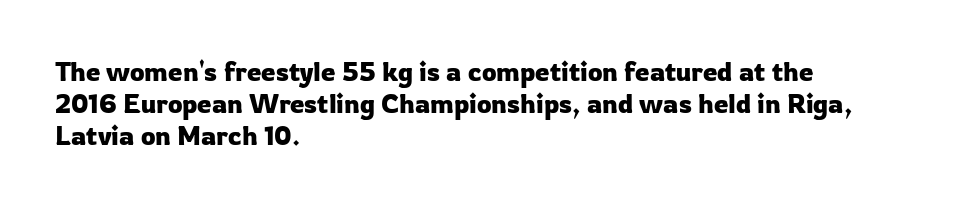
The image shows 26 px text type, upright; set left-aligned, line spacing 1.24x, normal letter spacing, not underlined.
